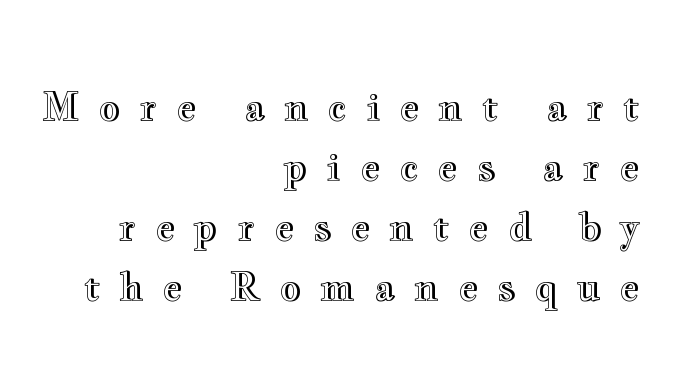
The image shows 38 px wide type, upright; set right-aligned, normal line spacing (1.58x), unusually wide letter spacing (+0.49 em), not underlined; a small x-height.
